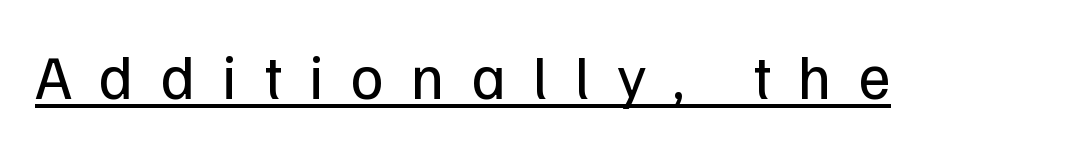
The image shows 62 px regular-weight sans-serif type, upright; set unusually wide letter spacing (+0.44 em), underlined; low stroke contrast and a medium x-height.
